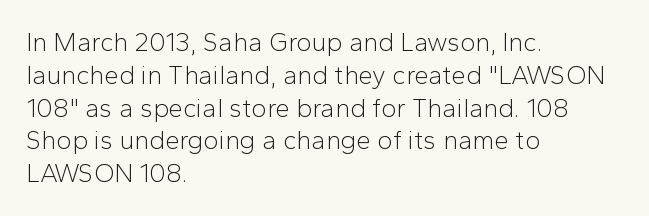
Check the space under the baseline: it is left empty. Posture: upright roman. Is the type heavy? It reads as light-to-regular instead. One-word summary of the alignment: left. The line-height multiplier appears to be the usual default.
